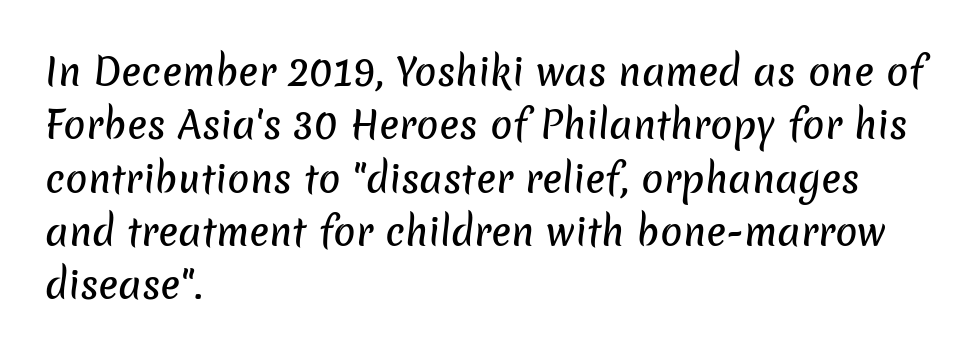
Q: Is the typeface a serif or a sans-serif typeface? A: Sans-serif.
Q: Is the text underlined? A: No.
Q: How is the paragraph aligned? A: Left-aligned.
Q: Is the spacing between letters normal or unusually wide? A: Normal.
Q: Is the spacing between lines tight, normal or loose? A: Normal.
Q: Width (condensed, normal, or wide)? A: Normal.
Q: Stroke contrast? A: Low.
Q: x-height? A: Medium.
Q: Monospaced? A: No.
